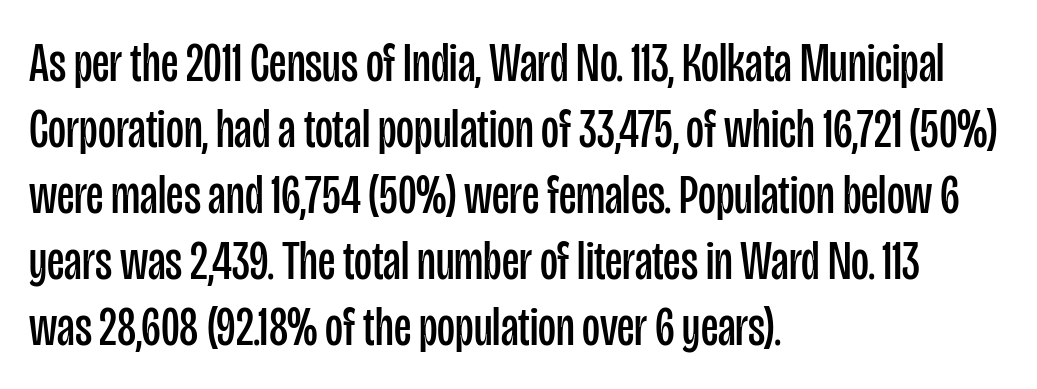
The image shows 55 px regular-weight, condensed sans-serif type, upright; set left-aligned, line spacing 1.2x, normal letter spacing, not underlined; low stroke contrast and a large x-height.
